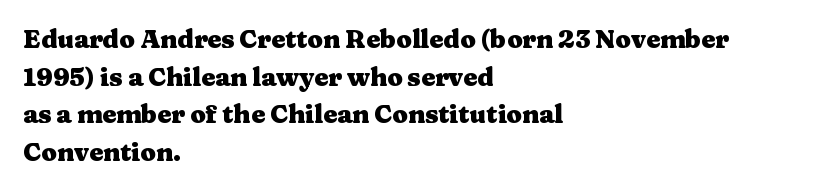
The image shows 25 px bold type, upright; set left-aligned, normal line spacing (1.51x), normal letter spacing, not underlined.
